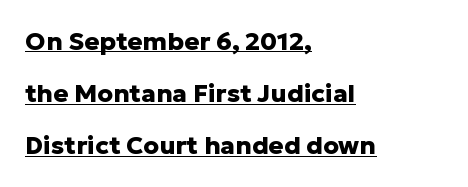
{"italic": "no", "bold": "yes", "underline": "yes", "align": "left", "line_spacing": "loose", "line_spacing_ratio": 2.09, "letter_spacing": "normal", "letter_spacing_em": 0.0, "glyph_px": 25}
